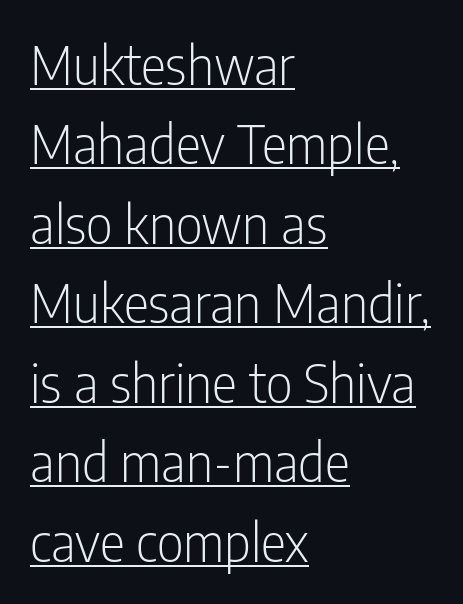
Q: Is the text bold? A: No.
Q: Is the text italic (slanted)? A: No, it is upright.
Q: Is the typeface a serif or a sans-serif typeface? A: Sans-serif.
Q: Is the text underlined? A: Yes.
Q: How is the paragraph aligned? A: Left-aligned.
Q: Is the spacing between letters normal or unusually wide? A: Normal.
Q: Is the spacing between lines tight, normal or loose? A: Normal.
Q: Width (condensed, normal, or wide)? A: Condensed.
Q: Stroke contrast? A: Low.
Q: x-height? A: Medium.
Q: Monospaced? A: No.
